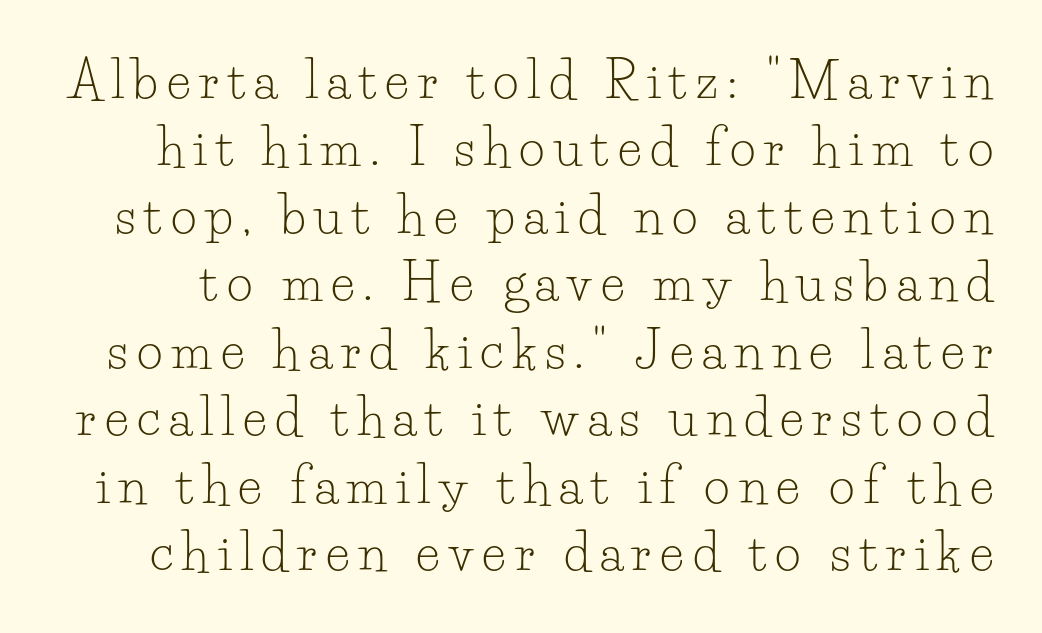
Q: Is the text bold? A: No.
Q: Is the text italic (slanted)? A: No, it is upright.
Q: Is the typeface a serif or a sans-serif typeface? A: Serif.
Q: Is the text underlined? A: No.
Q: Is the spacing between lines tight, normal or loose? A: Normal.
Q: Width (condensed, normal, or wide)? A: Normal.
Q: Stroke contrast? A: Low.
Q: x-height? A: Small.
Q: Monospaced? A: No.
